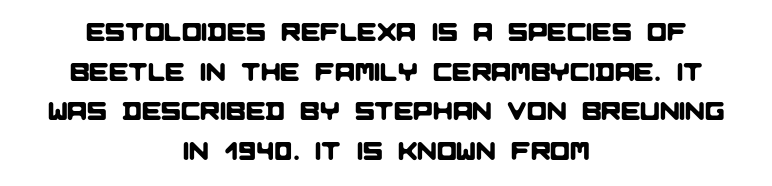
The image shows 26 px text type; set centered, normal line spacing (1.52x), normal letter spacing, not underlined.
